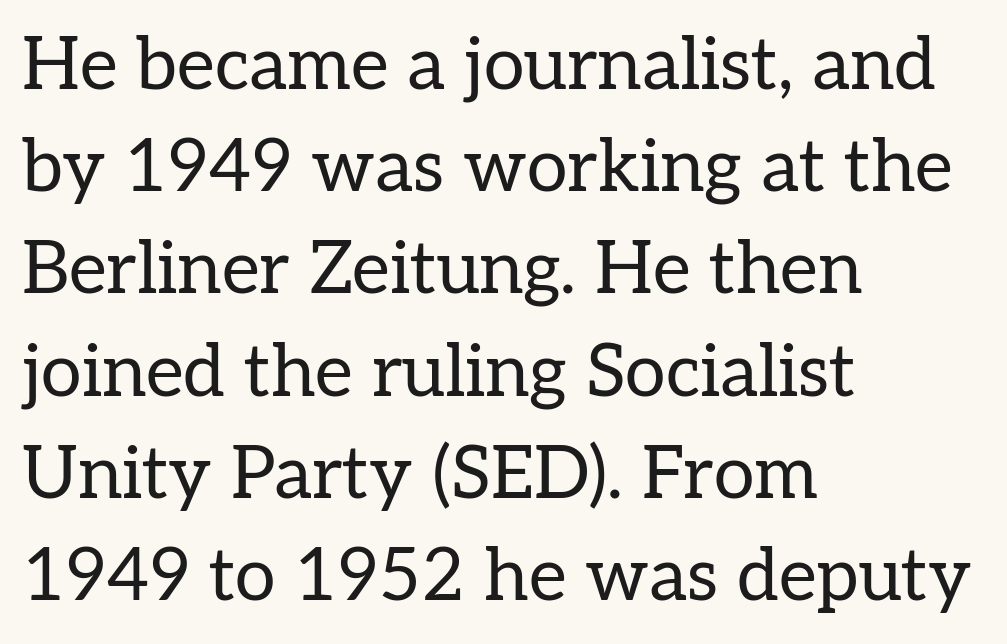
The image shows 73 px regular-weight serif type, upright; set left-aligned, normal line spacing (1.4x), normal letter spacing, not underlined; low stroke contrast and a medium x-height.
